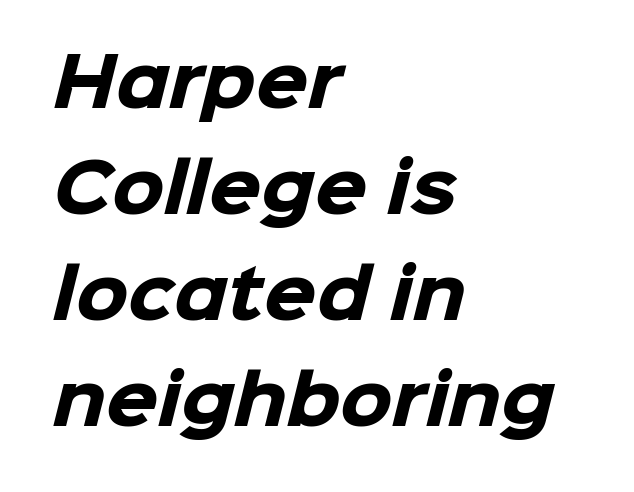
Whoever set this chose a conventional vertical rhythm. Standard letterfit; no display-style spreading of the glyphs. Font category for this specimen: sans-serif. Any mark beneath the type? The region is blank. Spacing verdict: proportional, widths tailored to each character. The rag falls on the right side of this text block.
